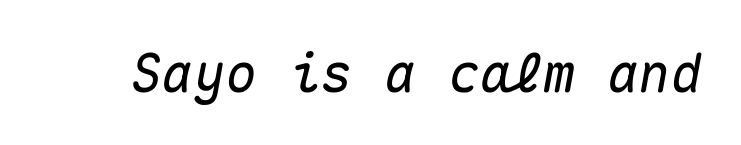
{"italic": "yes", "lean": "right", "slant_degrees": 10, "width": "normal", "stroke_contrast": "medium", "x_height": "medium", "monospaced": "yes", "underline": "no", "letter_spacing": "normal", "letter_spacing_em": 0.0, "glyph_px": 53}
